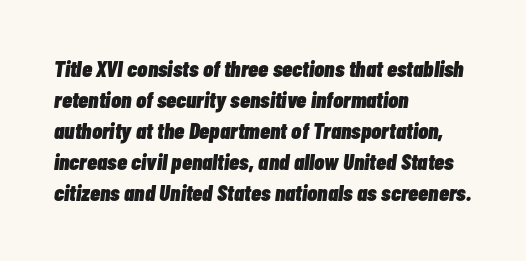
This rendering leaves character spacing at its baseline value. Descenders are the only things crossing below the line. Italic: yes, the glyphs are oblique. The line-height multiplier appears to be the usual default.
